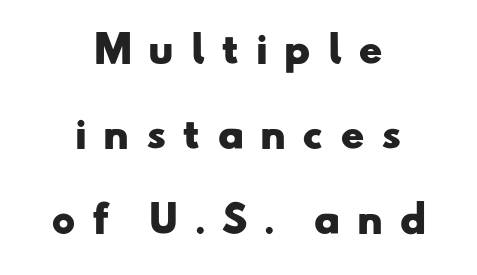
The image shows 36 px heavy, wide sans-serif type; set centered, loose line spacing (2.36x), unusually wide letter spacing (+0.45 em), not underlined; low stroke contrast and a small x-height.
